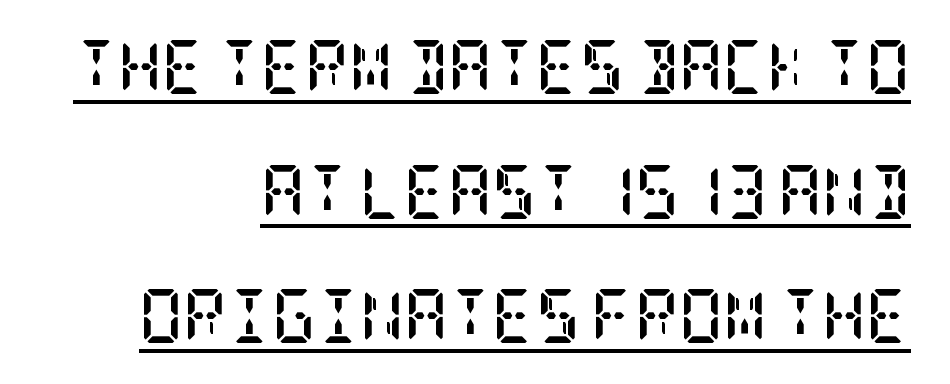
How are the letters spaced? Ordinarily, with no added tracking. The text was rendered using a seriffed face with decorative stroke endings. Strong, thick strokes mark this as bold type. The space between consecutive lines is lavish.
